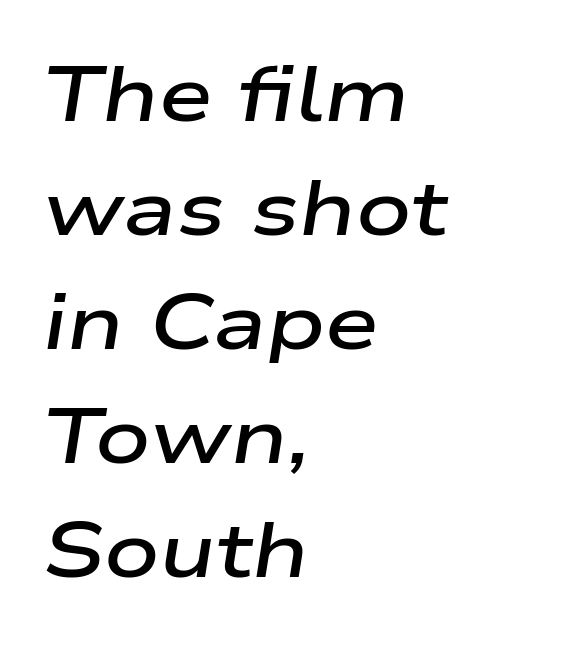
{"italic": "yes", "lean": "right", "slant_degrees": 9, "bold": "semi", "weight": "semibold", "width": "wide", "stroke_contrast": "low", "x_height": "medium", "monospaced": "no", "underline": "no", "align": "left", "line_spacing": "normal", "line_spacing_ratio": 1.48, "letter_spacing": "normal", "letter_spacing_em": 0.0, "glyph_px": 77}
